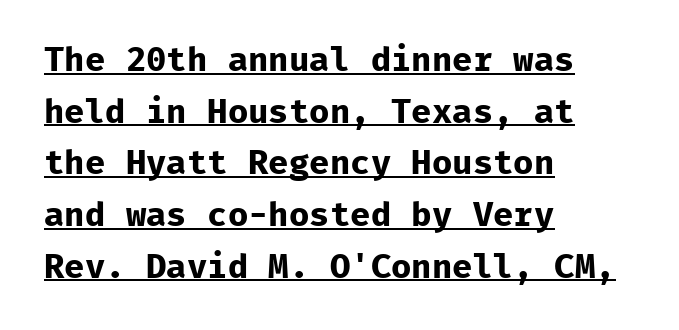
{"serif": "no", "italic": "no", "bold": "yes", "weight": "bold", "width": "normal", "stroke_contrast": "low", "x_height": "medium", "monospaced": "yes", "underline": "yes", "align": "left", "line_spacing": "normal", "line_spacing_ratio": 1.52, "letter_spacing": "normal", "letter_spacing_em": 0.0, "glyph_px": 34}
